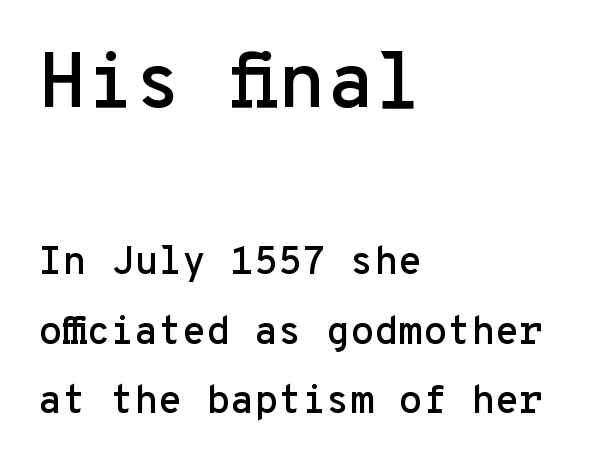
The image shows 78 px sans-serif type, upright, monospaced; set left-aligned, line spacing 1.78x, normal letter spacing, not underlined; the first (top) block is 2.0x larger; low stroke contrast and a medium x-height.
